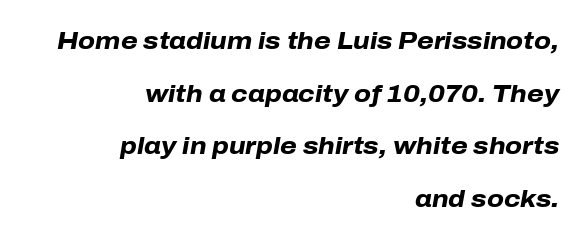
Posture: slanted. Alignment: flush right. Its strokes are broad and dark, the hallmark of bold type. Loosely led — the rows are spread out.
